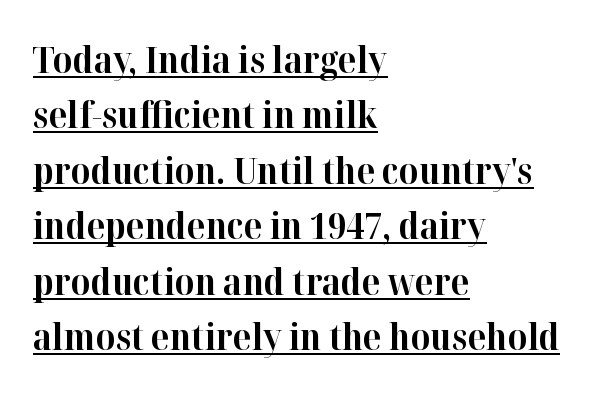
Q: Is the text bold? A: Yes.
Q: Is the text italic (slanted)? A: No, it is upright.
Q: Is the typeface a serif or a sans-serif typeface? A: Serif.
Q: Is the text underlined? A: Yes.
Q: How is the paragraph aligned? A: Left-aligned.
Q: Is the spacing between letters normal or unusually wide? A: Normal.
Q: Is the spacing between lines tight, normal or loose? A: Normal.
Q: Width (condensed, normal, or wide)? A: Normal.
Q: Stroke contrast? A: High.
Q: x-height? A: Medium.
Q: Monospaced? A: No.
